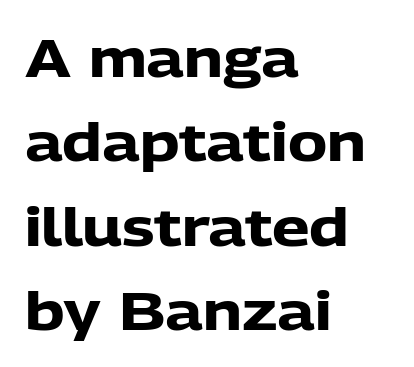
This rendering features lettering with no underline. When letters stand straight like this, we call the style roman or upright. The passage is arranged the way most books set body copy — flush left. Normally led — the rows are evenly, conventionally spaced. Tracking here is standard; glyphs follow each other at the usual distance.
